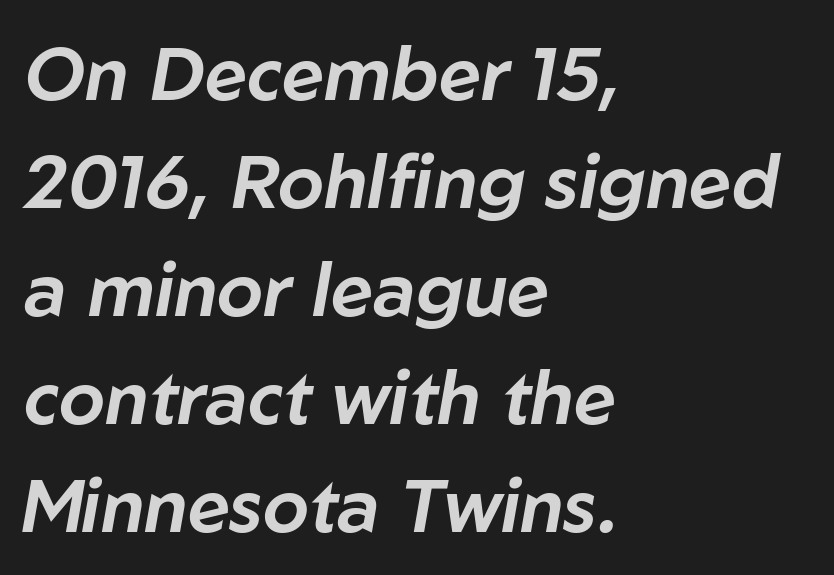
Q: Is the text italic (slanted)? A: Yes, it leans right by about 10 degrees.
Q: Is the text underlined? A: No.
Q: How is the paragraph aligned? A: Left-aligned.
Q: Is the spacing between letters normal or unusually wide? A: Normal.
Q: Is the spacing between lines tight, normal or loose? A: Normal.
Q: Width (condensed, normal, or wide)? A: Normal.
Q: Stroke contrast? A: Low.
Q: x-height? A: Medium.
Q: Monospaced? A: No.
